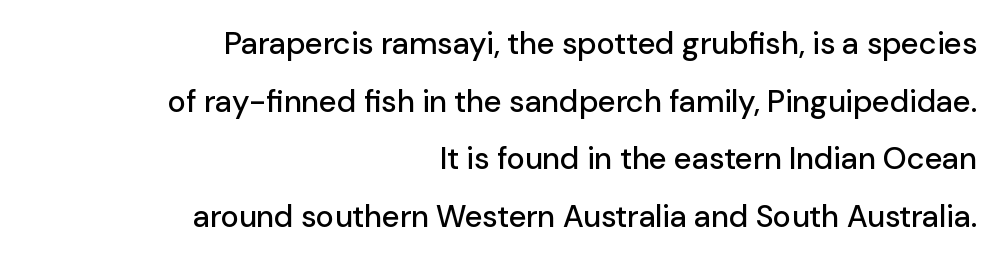
The paragraph has a hard right edge and a soft left edge. Letters rest on an invisible, unmarked baseline. Character widths vary here, with narrow letters taking less room than wide ones. Unlike italic type, these characters show no tilt at all. This sample uses plain, unmodified letter spacing.
